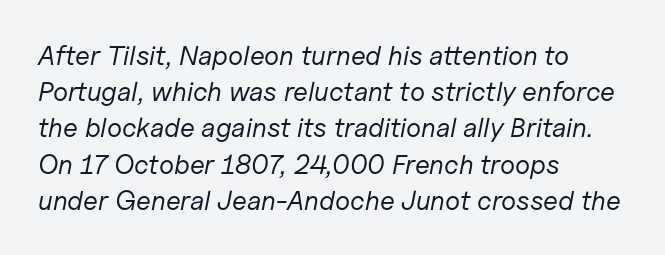
{"italic": "yes", "lean": "right", "slant_degrees": 11, "bold": "no", "underline": "no", "align": "left", "line_spacing": "normal", "line_spacing_ratio": 1.34, "letter_spacing": "normal", "letter_spacing_em": 0.0, "glyph_px": 27}
